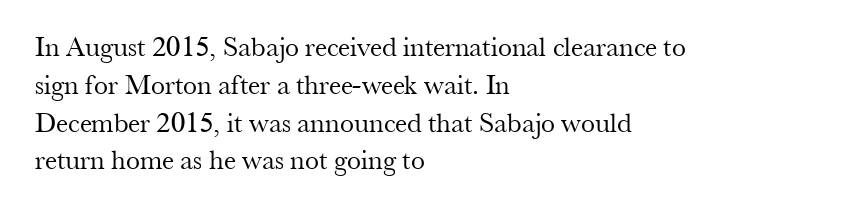
Q: Is the text bold? A: No.
Q: Is the text italic (slanted)? A: No, it is upright.
Q: Is the typeface a serif or a sans-serif typeface? A: Serif.
Q: Is the text underlined? A: No.
Q: How is the paragraph aligned? A: Left-aligned.
Q: Is the spacing between letters normal or unusually wide? A: Normal.
Q: Is the spacing between lines tight, normal or loose? A: Normal.
Q: Width (condensed, normal, or wide)? A: Normal.
Q: Stroke contrast? A: Medium.
Q: x-height? A: Small.
Q: Monospaced? A: No.
